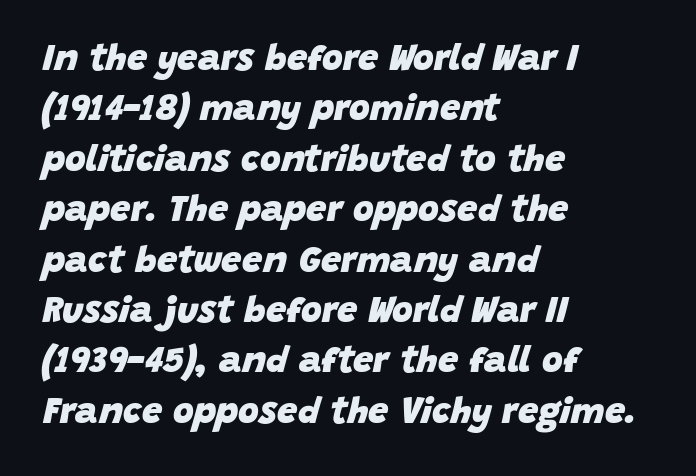
Q: Is the text bold? A: Yes.
Q: Is the text italic (slanted)? A: Yes, it leans right by about 15 degrees.
Q: Is the text underlined? A: No.
Q: How is the paragraph aligned? A: Left-aligned.
Q: Is the spacing between letters normal or unusually wide? A: Normal.
Q: Is the spacing between lines tight, normal or loose? A: Normal.
Q: Width (condensed, normal, or wide)? A: Normal.
Q: Stroke contrast? A: Low.
Q: x-height? A: Large.
Q: Monospaced? A: No.
